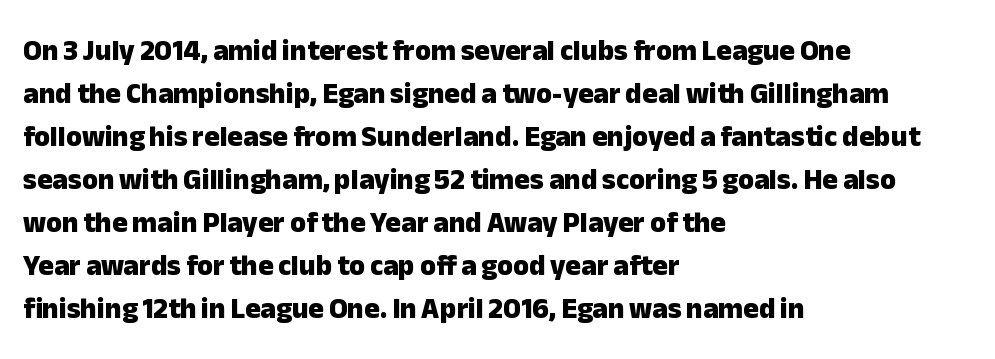
The image shows 29 px heavy sans-serif type, upright; set left-aligned, normal line spacing (1.48x), normal letter spacing, not underlined; low stroke contrast and a medium x-height.
